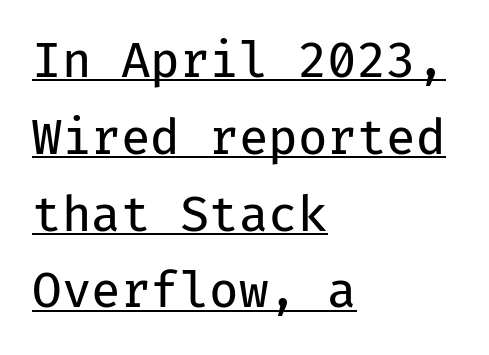
{"serif": "no", "italic": "no", "bold": "no", "weight": "regular", "width": "normal", "stroke_contrast": "low", "x_height": "medium", "monospaced": "yes", "underline": "yes", "align": "left", "line_spacing": "normal", "line_spacing_ratio": 1.6, "letter_spacing": "normal", "letter_spacing_em": 0.0, "glyph_px": 48}
